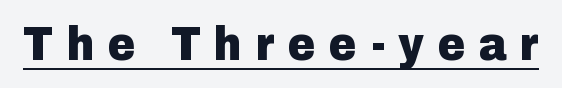
The image shows 47 px heavy sans-serif type, upright; set unusually wide letter spacing (+0.29 em), underlined; low stroke contrast and a medium x-height.
